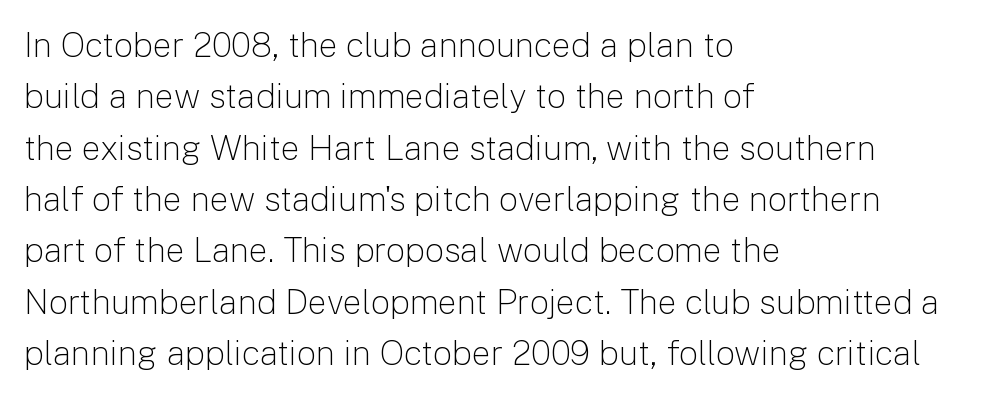
Q: Is the text bold? A: No.
Q: Is the text italic (slanted)? A: No, it is upright.
Q: Is the typeface a serif or a sans-serif typeface? A: Sans-serif.
Q: Is the text underlined? A: No.
Q: How is the paragraph aligned? A: Left-aligned.
Q: Is the spacing between letters normal or unusually wide? A: Normal.
Q: Is the spacing between lines tight, normal or loose? A: Normal.
Q: Width (condensed, normal, or wide)? A: Normal.
Q: Stroke contrast? A: Low.
Q: x-height? A: Medium.
Q: Monospaced? A: No.
